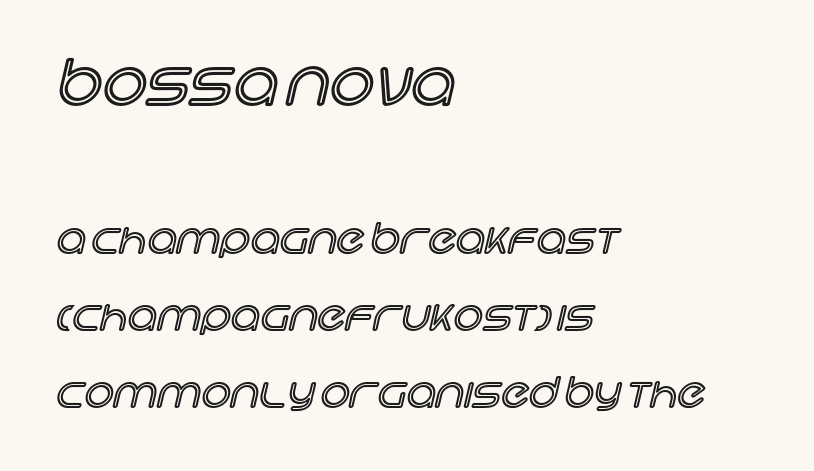
{"width": "normal", "x_height": "large", "monospaced": "no", "underline": "no", "align": "left", "line_spacing_ratio": 1.88, "letter_spacing": "normal", "letter_spacing_em": 0.0, "larger_block": "first", "size_ratio": 1.51, "glyph_px": 62}
